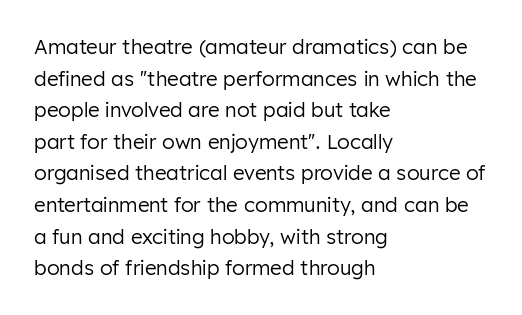
Q: Is the text bold? A: No.
Q: Is the text italic (slanted)? A: No, it is upright.
Q: Is the text underlined? A: No.
Q: How is the paragraph aligned? A: Left-aligned.
Q: Is the spacing between letters normal or unusually wide? A: Normal.
Q: Is the spacing between lines tight, normal or loose? A: Normal.
